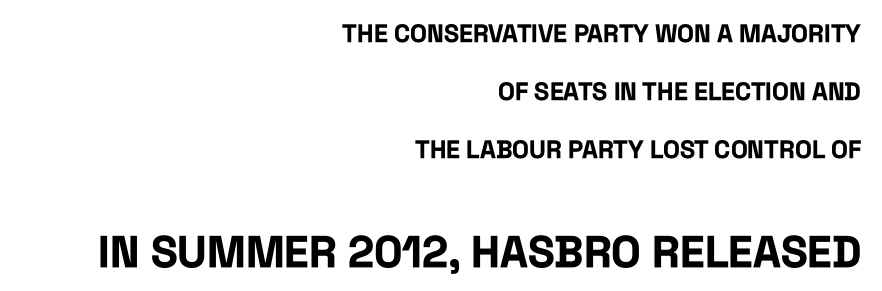
Q: Is the text bold? A: Yes.
Q: Is the text italic (slanted)? A: No, it is upright.
Q: Is the typeface a serif or a sans-serif typeface? A: Sans-serif.
Q: Is the text underlined? A: No.
Q: How is the paragraph aligned? A: Right-aligned.
Q: Is the spacing between letters normal or unusually wide? A: Normal.
Q: Is the spacing between lines tight, normal or loose? A: Loose.
Q: Which block of text is set in a larger size, the first (top) or the second (bottom)? A: The second (bottom) one.
Q: Width (condensed, normal, or wide)? A: Condensed.
Q: Stroke contrast? A: Low.
Q: x-height? A: Large.
Q: Monospaced? A: No.
